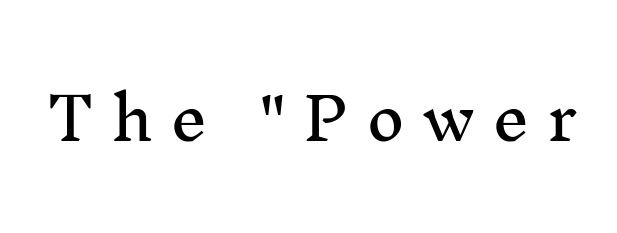
The image shows 59 px serif type, upright; set unusually wide letter spacing (+0.29 em), not underlined; medium stroke contrast and a medium x-height.
